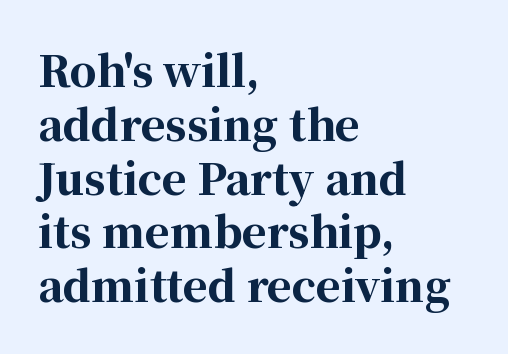
One glance says typical: line gaps are just what's usual. All the whitespace from short lines collects on the right. The font's upright variant was chosen for this text. Honestly, the letter spacing is just normal — you wouldn't notice it. Stroke thickness is high; the sample reads as a true bold.
